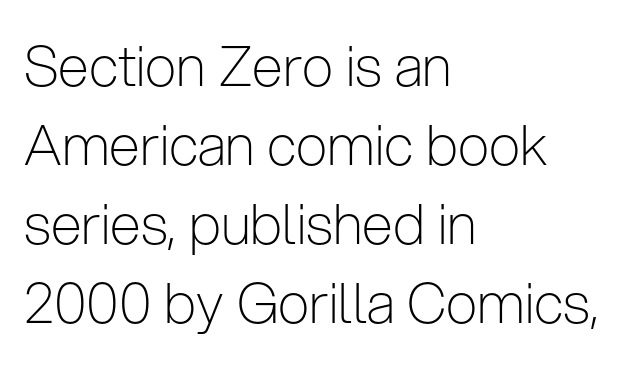
Posture: vertical. No extra tracking has been applied to these lines. Is the block centered? No — it sits flush against the left margin. No feet cap the strokes, marking this as sans-serif type. Evenly set lines give the paragraph a standard silhouette.
